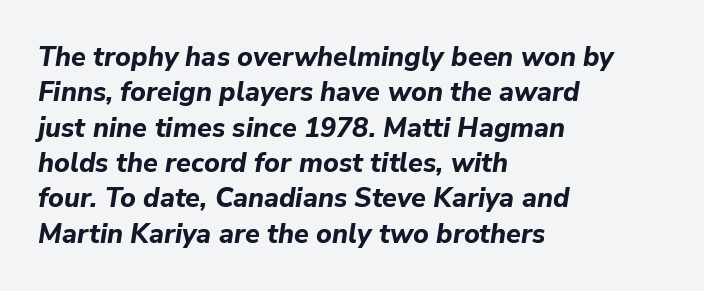
{"italic": "yes", "lean": "right", "slant_degrees": 9, "bold": "yes", "underline": "no", "align": "left", "line_spacing": "normal", "line_spacing_ratio": 1.31, "letter_spacing": "normal", "letter_spacing_em": 0.0, "glyph_px": 27}
